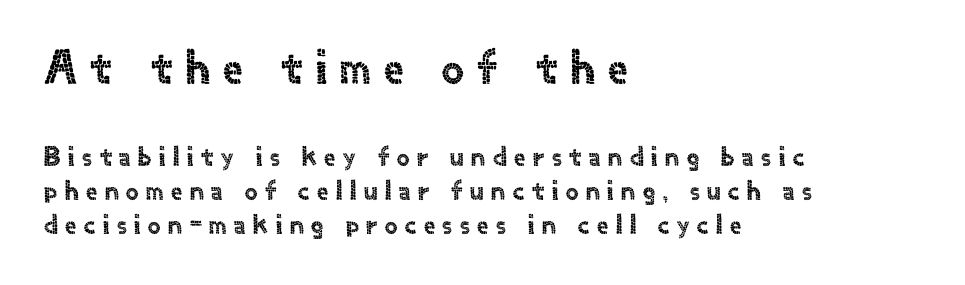
The image shows 49 px sans-serif type, upright; set left-aligned, line spacing 1.22x, unusually wide letter spacing (+0.27 em), not underlined; the first (top) block is 1.75x larger; a small x-height.
